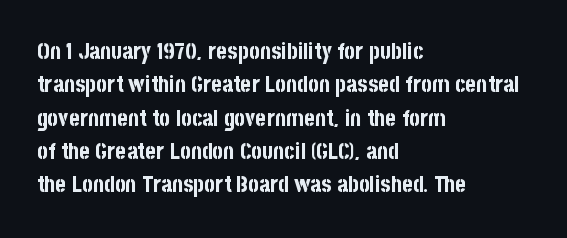
Every letter is thick-stroked: bold, no question. The space directly below the letters is spotless. How would I describe the line gaps? Plain and ordinary. A classic flush-left, rag-right setting is used for this passage. The specimen reads as upright at a glance.
